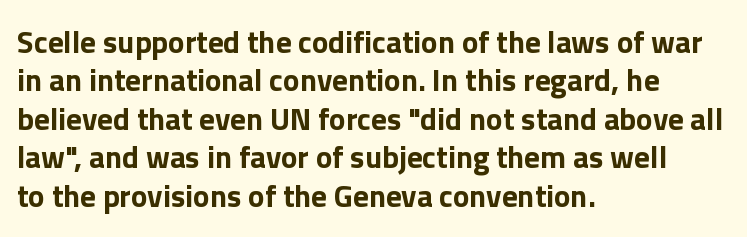
{"serif": "no", "italic": "no", "bold": "yes", "weight": "bold", "width": "normal", "x_height": "medium", "monospaced": "no", "underline": "no", "align": "left", "line_spacing_ratio": 1.24, "letter_spacing": "normal", "letter_spacing_em": 0.0, "glyph_px": 31}
